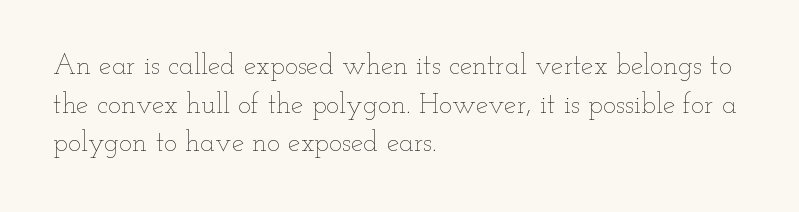
The image shows 28 px thin, wide type, upright; set left-aligned, normal line spacing (1.38x), normal letter spacing, not underlined; low stroke contrast and a small x-height.
